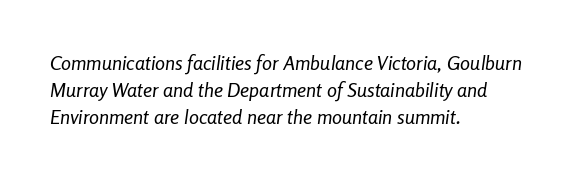
Italic? Definitely — the glyphs are oblique. Nobody touched the tracking dial on this one. Anything drawn beneath the words? Only blank space. A typesetter would call this leading conventional body-copy spacing. The cut favours lightness, reaching ordinary text weight at its darkest. These lines stack with their left ends in a neat column.
